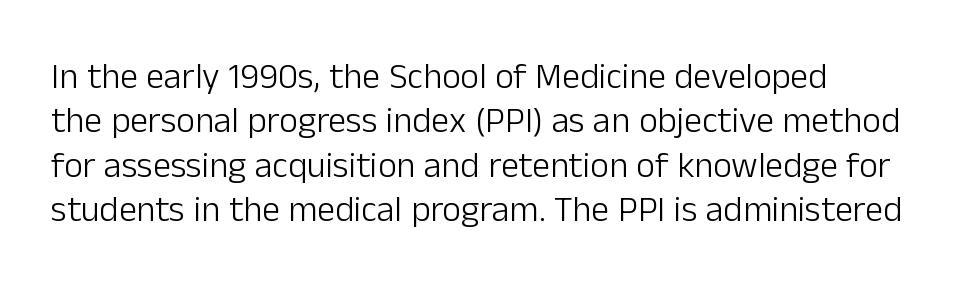
Q: Is the text bold? A: No.
Q: Is the text italic (slanted)? A: No, it is upright.
Q: Is the typeface a serif or a sans-serif typeface? A: Sans-serif.
Q: Is the text underlined? A: No.
Q: Is the spacing between letters normal or unusually wide? A: Normal.
Q: Width (condensed, normal, or wide)? A: Normal.
Q: Stroke contrast? A: Low.
Q: x-height? A: Medium.
Q: Monospaced? A: No.
